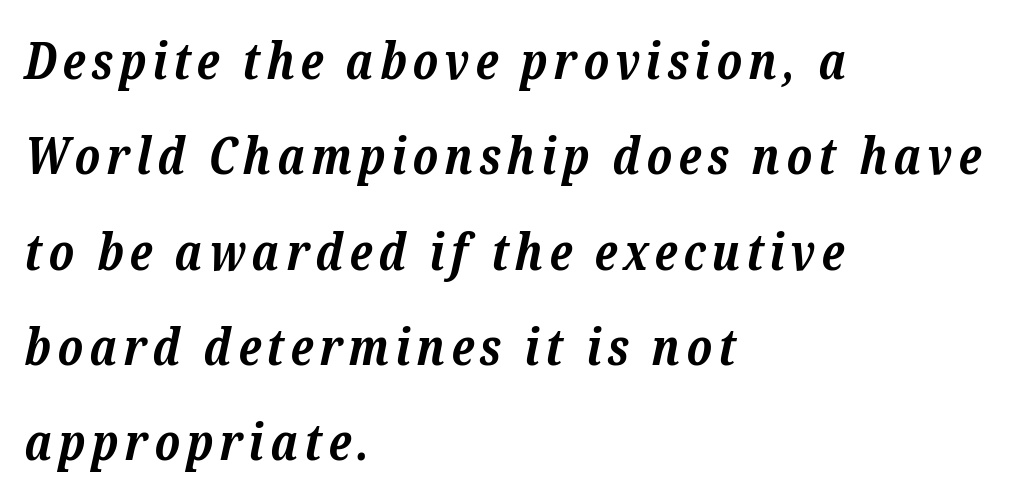
Left-aligned paragraph, ragged on the right. Beneath every word, the page is bare. The rendering uses natural spacing where letterforms have individual widths. Notice how the stems are inclined rather than vertical — that's the hallmark of italics. The letters are bold, with thick, heavy strokes.
